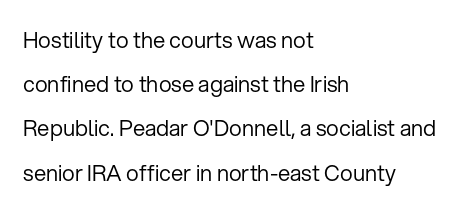
Q: Is the text bold? A: No.
Q: Is the text italic (slanted)? A: No, it is upright.
Q: Is the text underlined? A: No.
Q: How is the paragraph aligned? A: Left-aligned.
Q: Is the spacing between letters normal or unusually wide? A: Normal.
Q: Is the spacing between lines tight, normal or loose? A: Loose.
